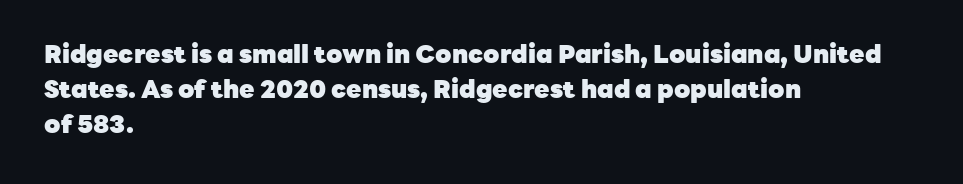
Q: Is the text bold? A: Yes.
Q: Is the text italic (slanted)? A: No, it is upright.
Q: Is the text underlined? A: No.
Q: How is the paragraph aligned? A: Left-aligned.
Q: Is the spacing between letters normal or unusually wide? A: Normal.
Q: Is the spacing between lines tight, normal or loose? A: Normal.
